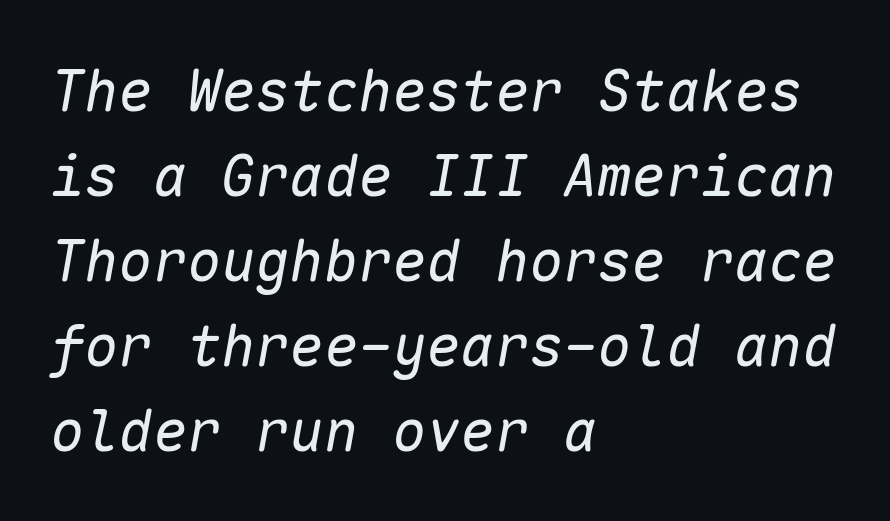
The image shows 57 px regular-weight type, italic (leaning right), monospaced; set left-aligned, normal line spacing (1.49x), normal letter spacing, not underlined; low stroke contrast and a medium x-height.
